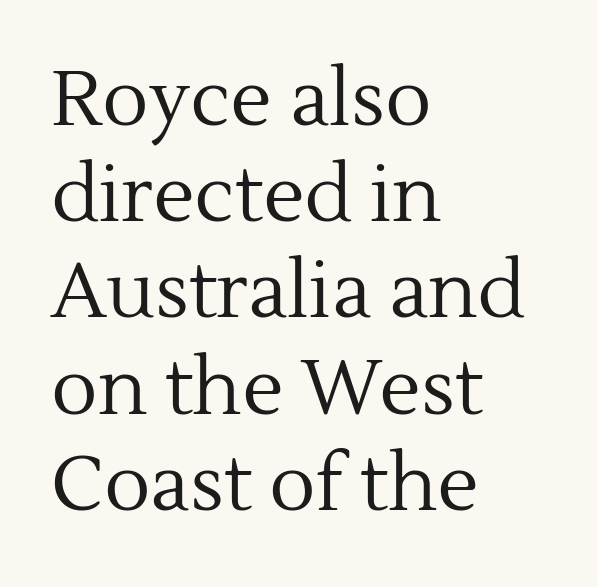
The passage shown is typeset with a serif family. Normally led — the rows are evenly, conventionally spaced. No extra ink here — the face is not bold. Characters remain perfectly vertical along every line. These lines keep a tight, regular rhythm from letter to letter. Line starts are locked; line ends wander.
